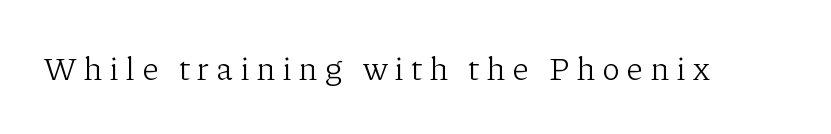
{"serif": "yes", "italic": "no", "bold": "no", "weight": "light", "width": "normal", "stroke_contrast": "low", "x_height": "medium", "monospaced": "no", "underline": "no", "letter_spacing": "wide", "letter_spacing_em": 0.23, "glyph_px": 33}
